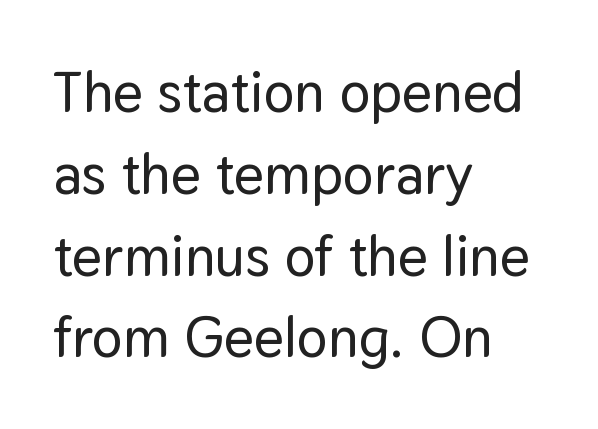
The image shows 58 px sans-serif type, upright; set left-aligned, normal line spacing (1.41x), normal letter spacing, not underlined; low stroke contrast and a medium x-height.
